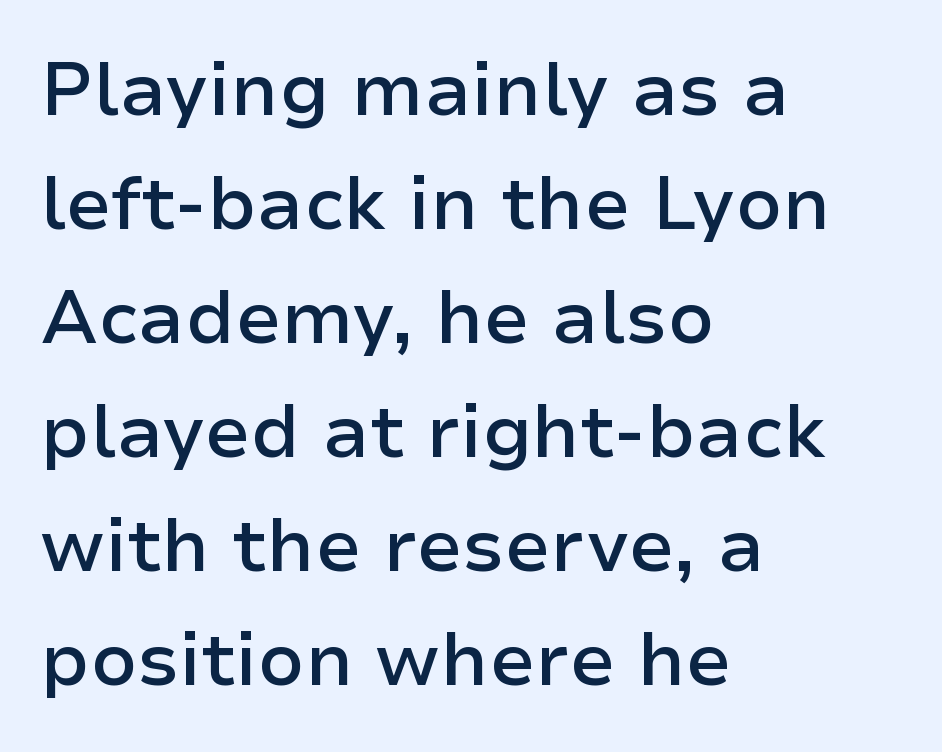
The image shows 74 px semibold sans-serif type, upright; set left-aligned, normal line spacing (1.54x), normal letter spacing, not underlined; low stroke contrast and a medium x-height.
